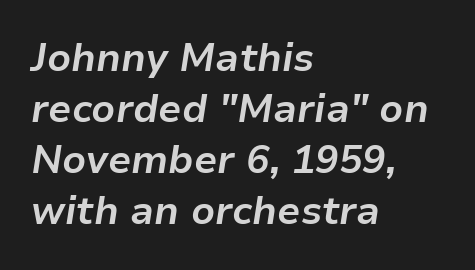
Q: Is the text bold? A: Yes.
Q: Is the text italic (slanted)? A: Yes, it leans right by about 9 degrees.
Q: Is the text underlined? A: No.
Q: How is the paragraph aligned? A: Left-aligned.
Q: Is the spacing between letters normal or unusually wide? A: Normal.
Q: Is the spacing between lines tight, normal or loose? A: Normal.
Q: Width (condensed, normal, or wide)? A: Normal.
Q: Stroke contrast? A: Low.
Q: x-height? A: Medium.
Q: Monospaced? A: No.
